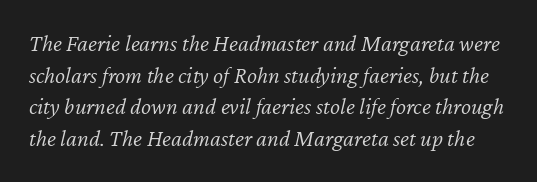
{"italic": "yes", "lean": "right", "slant_degrees": 12, "bold": "no", "underline": "no", "line_spacing": "normal", "line_spacing_ratio": 1.32, "letter_spacing": "normal", "letter_spacing_em": 0.0, "glyph_px": 24}
